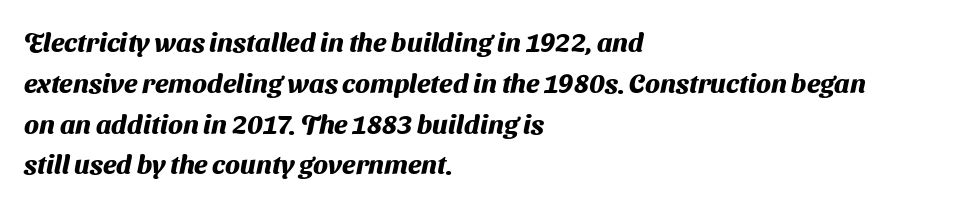
Q: Is the text bold? A: Yes.
Q: Is the text underlined? A: No.
Q: How is the paragraph aligned? A: Left-aligned.
Q: Is the spacing between letters normal or unusually wide? A: Normal.
Q: Is the spacing between lines tight, normal or loose? A: Normal.
